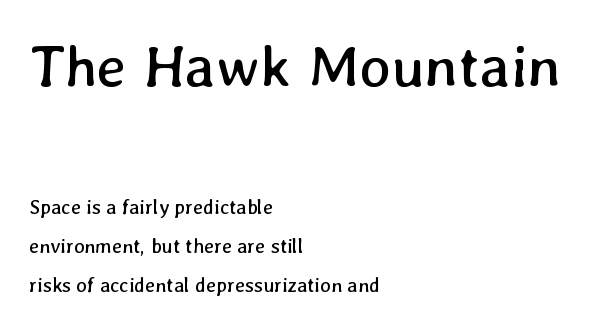
The image shows 60 px regular-weight type; set left-aligned, loose line spacing (1.95x), normal letter spacing, not underlined; the first (top) block is 3.0x larger; low stroke contrast and a medium x-height.
